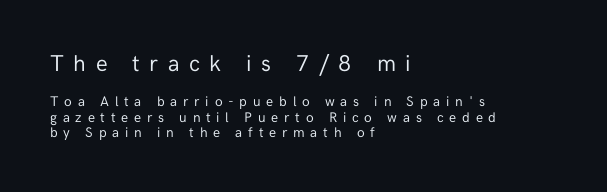
You can tell it's not italic because the verticals are truly vertical. Is the letter spacing exaggerated? Yes — the characters are pushed far apart. The vertical gap from one line to the next is small. The characters are drawn with everyday or finer stroke widths. Every row of glyphs begins at an identical x-position on the left.
